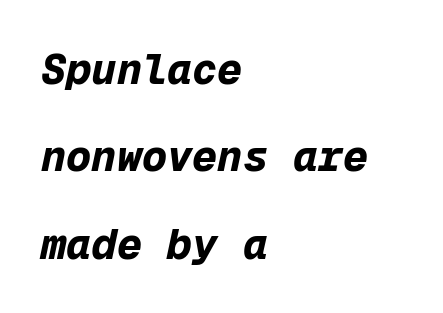
Caption: bold face, heavy strokes. Decoration check: the copy has no underline. The face used here has a pronounced slope to its letters. All the whitespace from short lines collects on the right. Here the designer chose a console-style face with uniform glyph widths.
